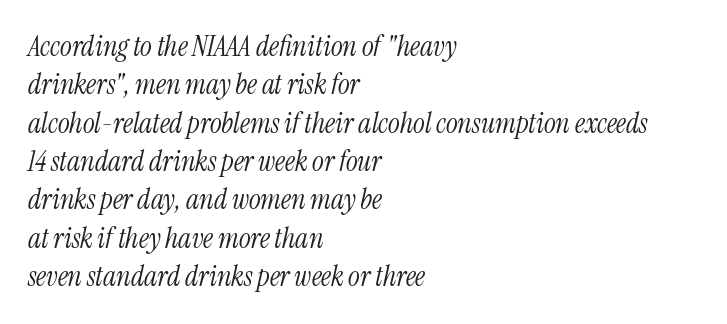
This block has exactly the height ordinary leading produces. The letters advance in unequal steps, a hallmark of proportional type. Tracking value appears to be zero — textbook default spacing. This rendering employs a face with finishing strokes, i.e., a serif. Weight: regular or lighter.
